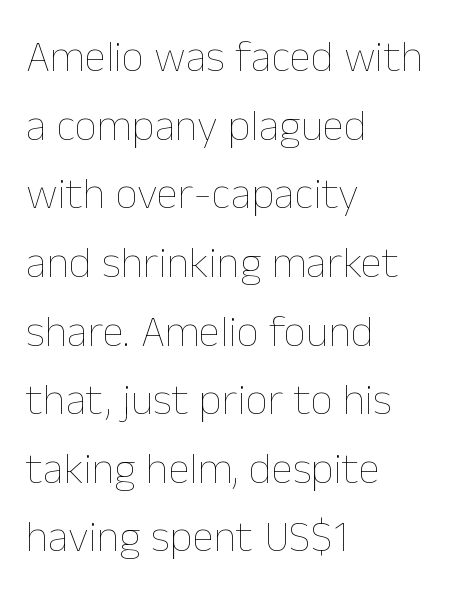
Q: Is the text bold? A: No.
Q: Is the text italic (slanted)? A: No, it is upright.
Q: Is the text underlined? A: No.
Q: How is the paragraph aligned? A: Left-aligned.
Q: Is the spacing between letters normal or unusually wide? A: Normal.
Q: Is the spacing between lines tight, normal or loose? A: Normal.
Q: Width (condensed, normal, or wide)? A: Normal.
Q: Stroke contrast? A: Low.
Q: x-height? A: Medium.
Q: Monospaced? A: No.
